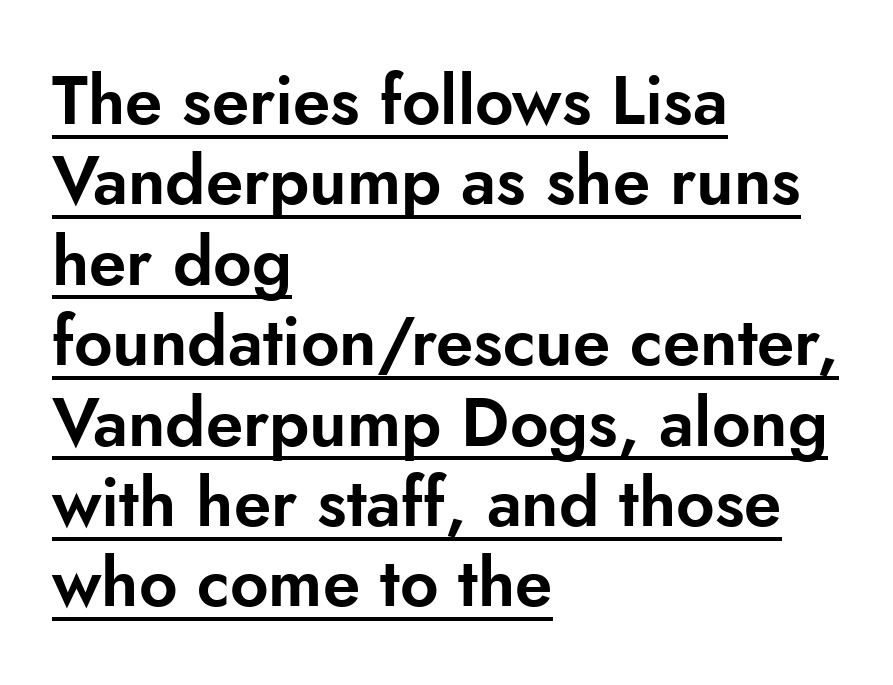
Q: Is the text italic (slanted)? A: No, it is upright.
Q: Is the typeface a serif or a sans-serif typeface? A: Sans-serif.
Q: Is the text underlined? A: Yes.
Q: How is the paragraph aligned? A: Left-aligned.
Q: Is the spacing between letters normal or unusually wide? A: Normal.
Q: Width (condensed, normal, or wide)? A: Normal.
Q: Stroke contrast? A: Low.
Q: x-height? A: Small.
Q: Monospaced? A: No.
